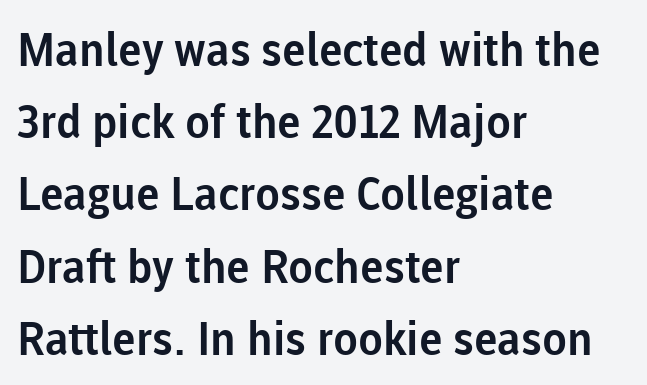
Q: Is the text italic (slanted)? A: No, it is upright.
Q: Is the typeface a serif or a sans-serif typeface? A: Sans-serif.
Q: Is the text underlined? A: No.
Q: How is the paragraph aligned? A: Left-aligned.
Q: Is the spacing between letters normal or unusually wide? A: Normal.
Q: Is the spacing between lines tight, normal or loose? A: Normal.
Q: Width (condensed, normal, or wide)? A: Normal.
Q: Stroke contrast? A: Low.
Q: x-height? A: Medium.
Q: Monospaced? A: No.
